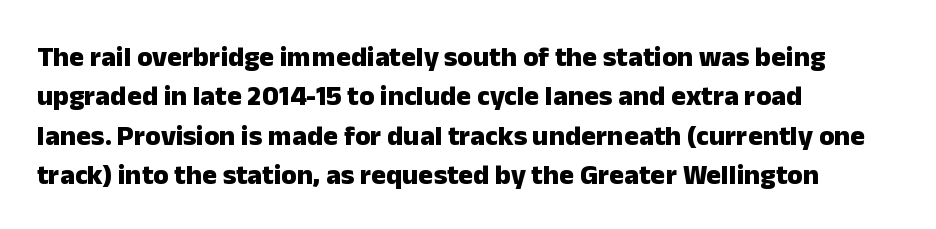
{"serif": "no", "italic": "no", "bold": "yes", "weight": "heavy", "width": "normal", "stroke_contrast": "low", "x_height": "medium", "monospaced": "no", "underline": "no", "align": "left", "line_spacing": "normal", "line_spacing_ratio": 1.41, "letter_spacing": "normal", "letter_spacing_em": 0.0, "glyph_px": 28}
